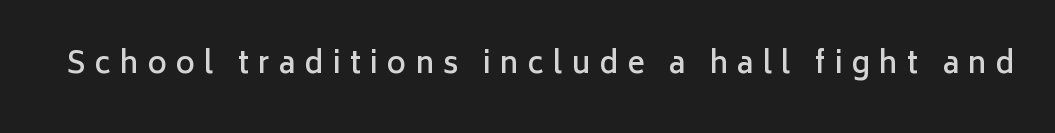
{"serif": "no", "italic": "no", "bold": "semi", "weight": "semibold", "width": "normal", "stroke_contrast": "low", "x_height": "medium", "monospaced": "no", "underline": "no", "letter_spacing": "wide", "letter_spacing_em": 0.31, "glyph_px": 29}
